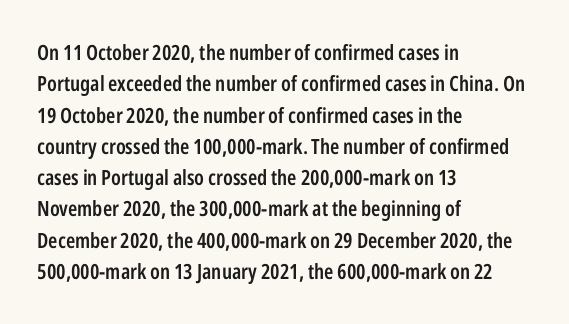
Emphasis by weight is partial: semibold. A typesetter would call this leading conventional body-copy spacing. The rendering keeps characters at their native spacing. This is roman type, the default non-slanted kind. Compared with a centered layout, this one pins lines to the left instead.
